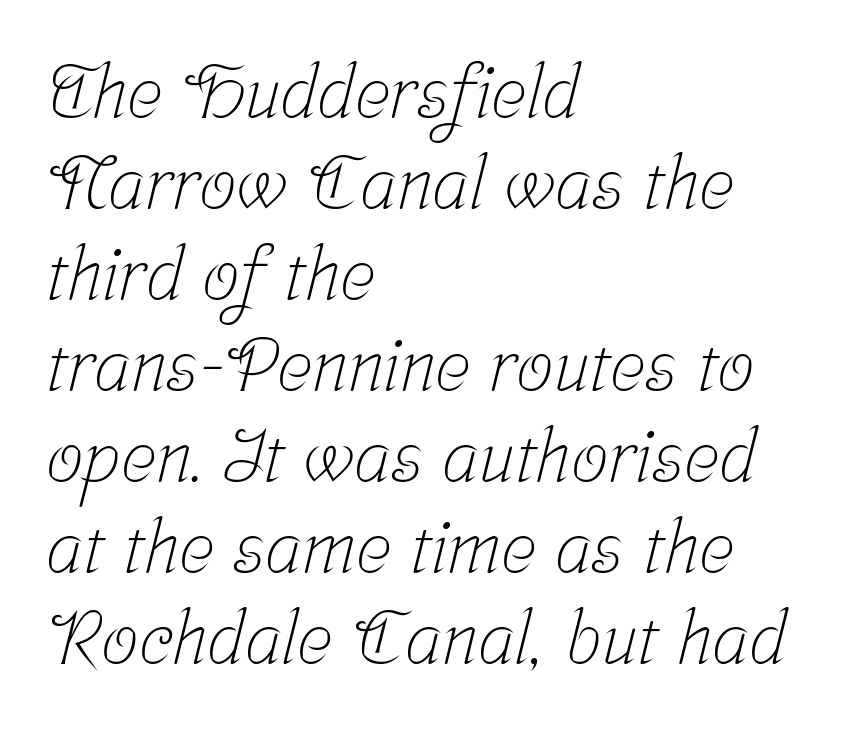
The image shows 74 px light, condensed serif type; set left-aligned, line spacing 1.23x, normal letter spacing, not underlined; low stroke contrast and a medium x-height.
